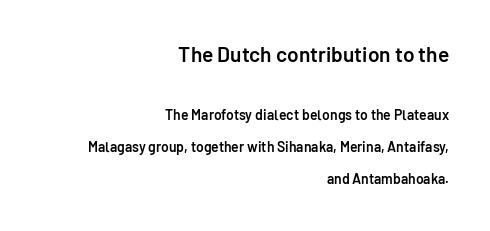
{"italic": "no", "bold": "semi", "underline": "no", "align": "right", "line_spacing": "loose", "line_spacing_ratio": 2.3, "letter_spacing": "normal", "letter_spacing_em": 0.0, "larger_block": "first", "size_ratio": 1.5, "glyph_px": 21}
